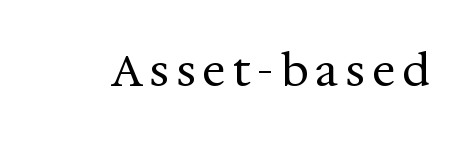
Descenders are the only things crossing below the line. The typeface chosen for these lines features serifs. Letters have the restrained weight of plain body copy at most. The letters stand straight up with perfectly vertical stems. Spacing verdict: proportional, widths tailored to each character.
